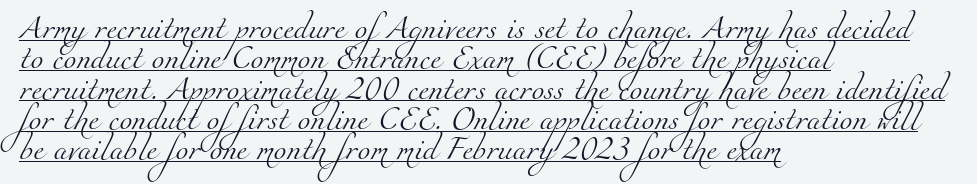
{"bold": "no", "underline": "yes", "align": "left", "line_spacing": "normal", "line_spacing_ratio": 1.32, "letter_spacing": "normal", "letter_spacing_em": 0.0, "glyph_px": 23}
